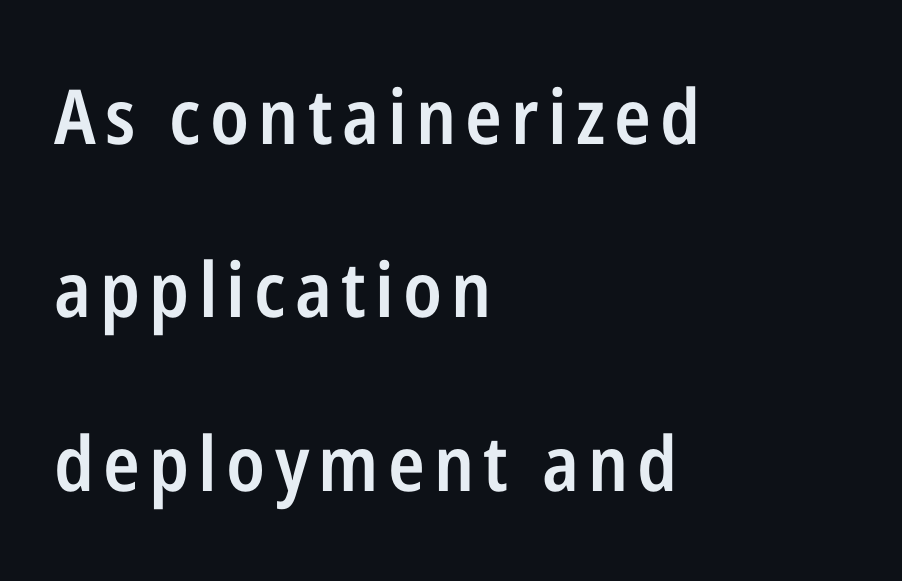
{"serif": "no", "italic": "no", "bold": "semi", "weight": "semibold", "width": "condensed", "stroke_contrast": "low", "x_height": "medium", "monospaced": "no", "underline": "no", "align": "left", "line_spacing": "loose", "line_spacing_ratio": 2.28, "glyph_px": 76}
